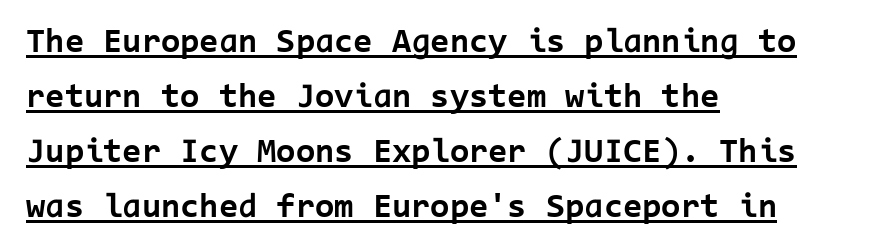
This is the regular roman posture of the typeface. Look at the stroke-to-counter ratio: heavy, a bold. The rendering shows plain stroke endings on the letterforms — a sans-serif design. You could count columns in this text — the font is strictly monospaced. A typesetter would call this leading conventional body-copy spacing. In designer terms, the underline attribute is active on this setting.
